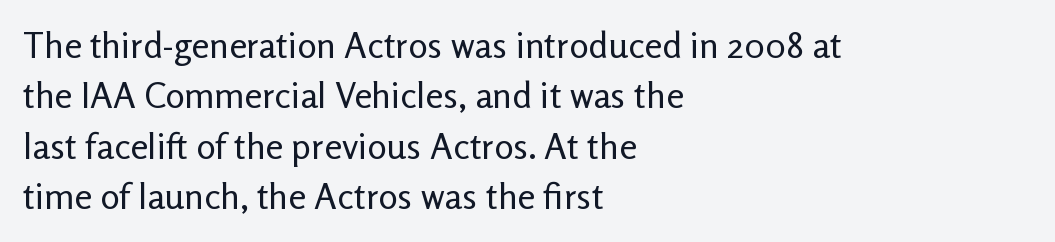
{"serif": "no", "italic": "no", "bold": "no", "weight": "regular", "width": "normal", "stroke_contrast": "low", "x_height": "medium", "monospaced": "no", "underline": "no", "align": "left", "line_spacing": "normal", "line_spacing_ratio": 1.4, "letter_spacing": "normal", "letter_spacing_em": 0.0, "glyph_px": 36}
